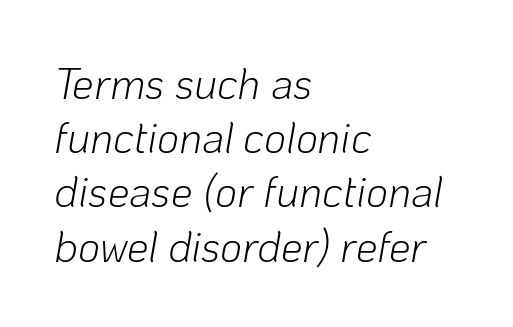
Is this a fixed-width face? No — the glyphs have proportional, varying widths. Weight class: somewhere from thin through regular. Has an underline been added? It has not. Short and long lines alike share a common starting point at left. The font's italic variant was chosen for this text.
